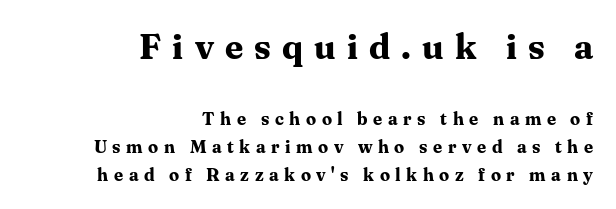
{"serif": "yes", "italic": "no", "bold": "yes", "weight": "bold", "width": "normal", "stroke_contrast": "medium", "x_height": "medium", "monospaced": "no", "underline": "no", "align": "right", "line_spacing": "normal", "line_spacing_ratio": 1.54, "letter_spacing": "wide", "letter_spacing_em": 0.31, "larger_block": "first", "size_ratio": 2.0, "glyph_px": 36}
